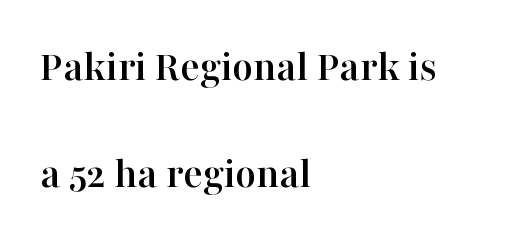
Q: Is the text italic (slanted)? A: No, it is upright.
Q: Is the typeface a serif or a sans-serif typeface? A: Serif.
Q: Is the text underlined? A: No.
Q: How is the paragraph aligned? A: Left-aligned.
Q: Is the spacing between letters normal or unusually wide? A: Normal.
Q: Is the spacing between lines tight, normal or loose? A: Loose.
Q: Width (condensed, normal, or wide)? A: Normal.
Q: Stroke contrast? A: High.
Q: x-height? A: Medium.
Q: Monospaced? A: No.
